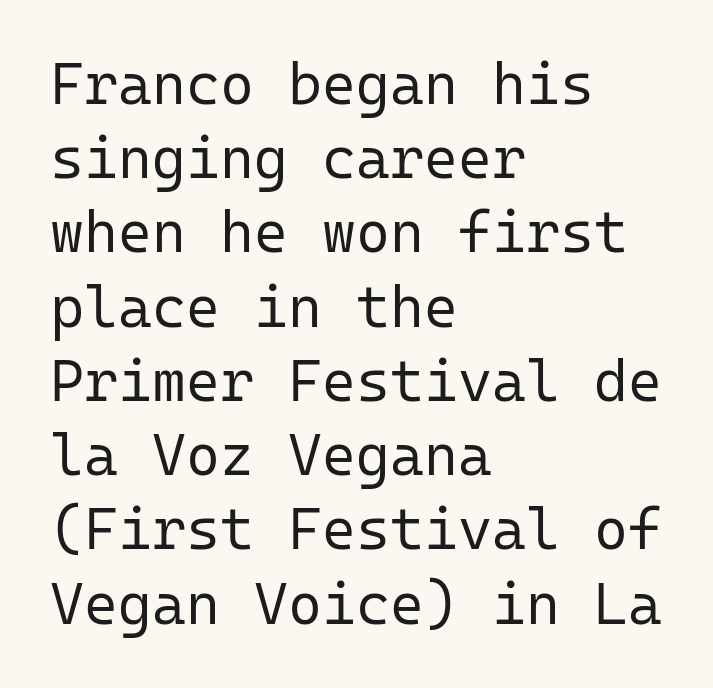
The image shows 58 px regular-weight sans-serif type, upright, monospaced; set left-aligned, normal line spacing (1.28x), normal letter spacing, not underlined; low stroke contrast and a medium x-height.
